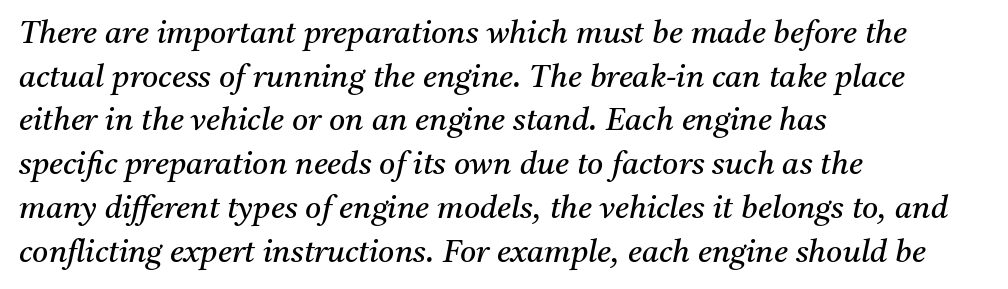
Ink coverage per letter is moderate at most. Every row of glyphs begins at an identical x-position on the left. Slant detected: the letters are inclined. Letter spacing: default. To sum up the face: it has serifs.
